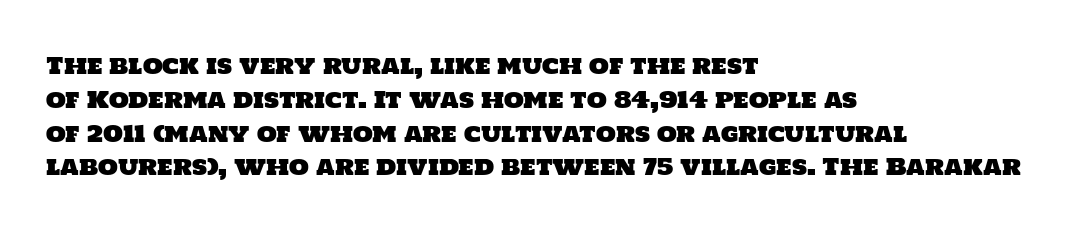
Q: Is the text underlined? A: No.
Q: How is the paragraph aligned? A: Left-aligned.
Q: Is the spacing between letters normal or unusually wide? A: Normal.
Q: Is the spacing between lines tight, normal or loose? A: Normal.
